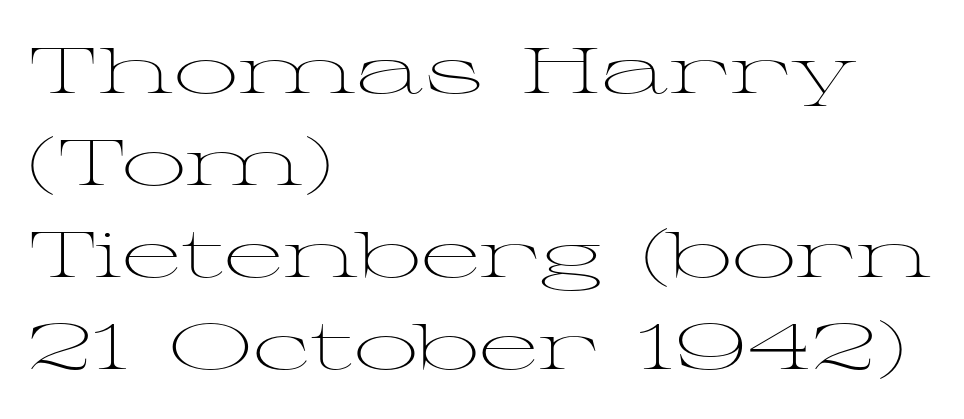
In terms of leading, this rendering sits right in the middle. Notice how the passage keeps a crisp vertical edge on the left only. Is there any slant? The stems are plumb. Inter-character spacing is left at the font's built-in metrics. Letterform terminals end in serifs throughout the passage. The area under the type is left untouched.
